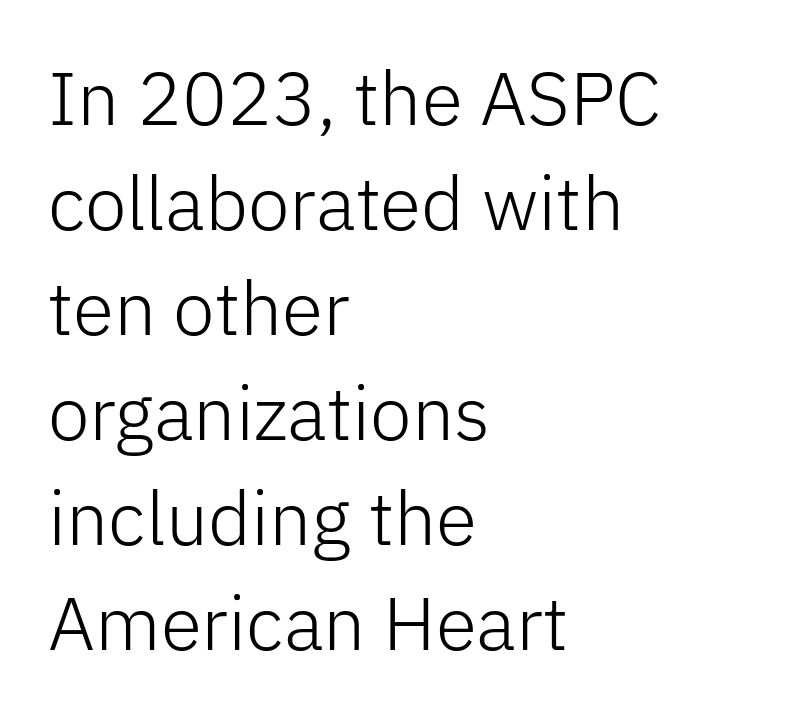
The image shows 75 px light sans-serif type, upright; set left-aligned, normal line spacing (1.4x), normal letter spacing, not underlined; low stroke contrast and a medium x-height.
